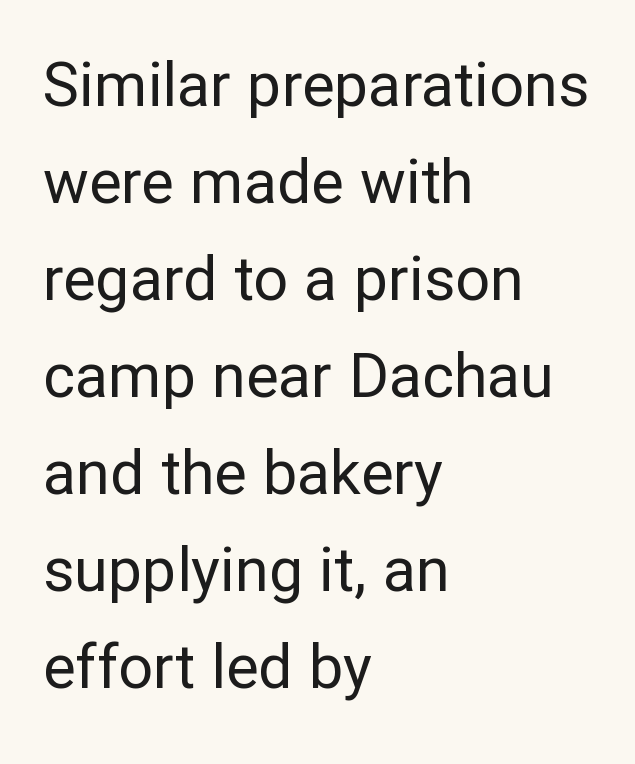
Q: Is the text bold? A: No.
Q: Is the text italic (slanted)? A: No, it is upright.
Q: Is the typeface a serif or a sans-serif typeface? A: Sans-serif.
Q: Is the text underlined? A: No.
Q: How is the paragraph aligned? A: Left-aligned.
Q: Is the spacing between letters normal or unusually wide? A: Normal.
Q: Is the spacing between lines tight, normal or loose? A: Normal.
Q: Width (condensed, normal, or wide)? A: Normal.
Q: Stroke contrast? A: Low.
Q: x-height? A: Medium.
Q: Monospaced? A: No.
